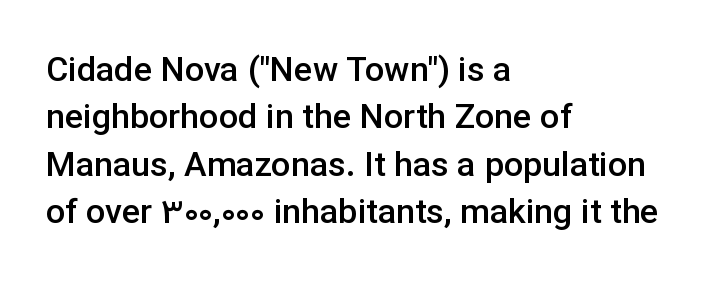
{"serif": "no", "italic": "no", "bold": "semi", "weight": "semibold", "width": "normal", "stroke_contrast": "low", "x_height": "medium", "monospaced": "no", "underline": "no", "align": "left", "line_spacing": "normal", "line_spacing_ratio": 1.39, "letter_spacing": "normal", "letter_spacing_em": 0.0, "glyph_px": 34}
